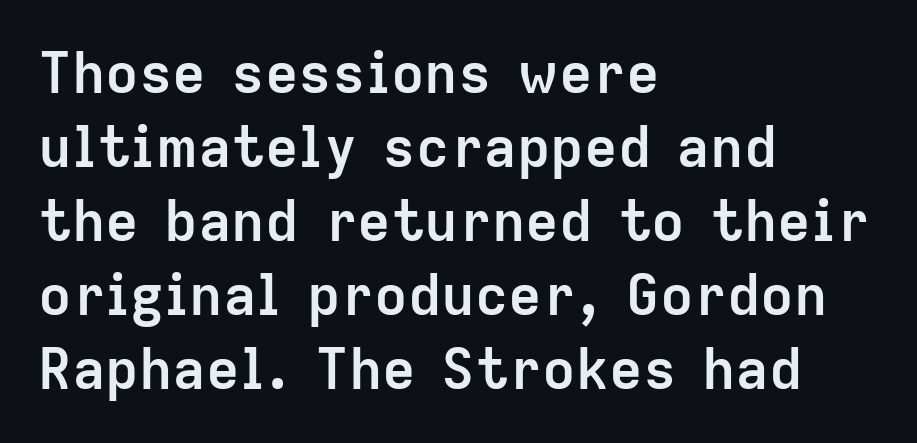
Q: Is the text bold? A: Yes.
Q: Is the text italic (slanted)? A: No, it is upright.
Q: Is the typeface a serif or a sans-serif typeface? A: Sans-serif.
Q: Is the text underlined? A: No.
Q: How is the paragraph aligned? A: Left-aligned.
Q: Is the spacing between letters normal or unusually wide? A: Normal.
Q: Is the spacing between lines tight, normal or loose? A: Normal.
Q: Width (condensed, normal, or wide)? A: Normal.
Q: Stroke contrast? A: Low.
Q: x-height? A: Medium.
Q: Monospaced? A: No.
